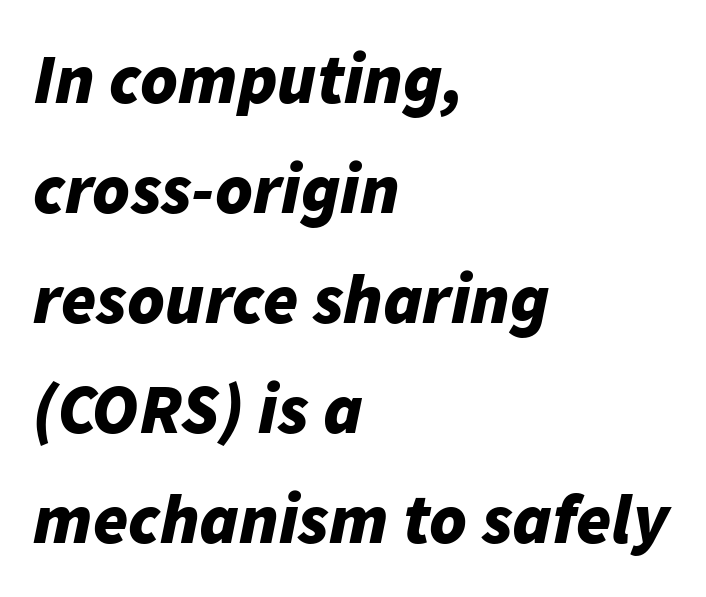
The image shows 71 px bold type, italic (leaning right); set left-aligned, normal line spacing (1.55x), normal letter spacing, not underlined; low stroke contrast and a medium x-height.
